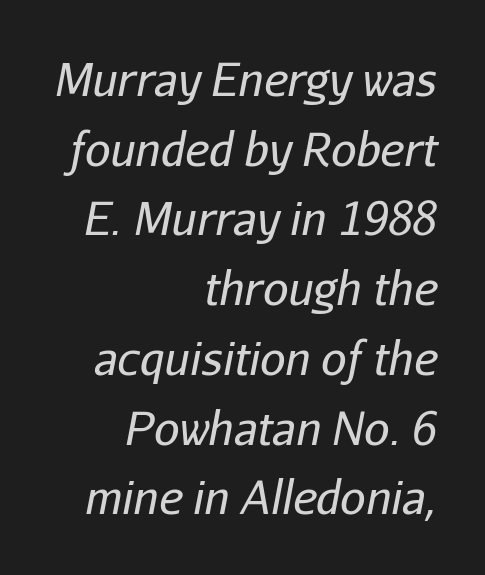
Beneath every word, the page is bare. Caption: face not bold, strokes unweighted. The ragged edge is on the left, which tells us the setting is flush right. The letterforms sit shoulder to shoulder at normal distance. Spacing verdict: proportional, widths tailored to each character. The passage shown stacks its lines at a standard gap.
